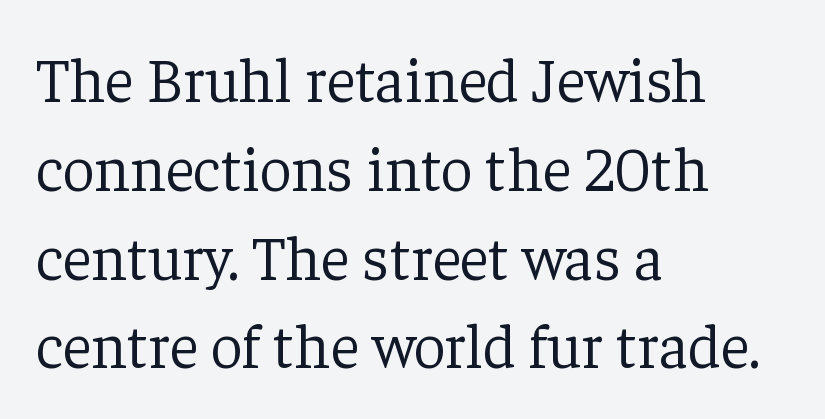
{"serif": "yes", "italic": "no", "bold": "no", "weight": "light", "width": "normal", "stroke_contrast": "low", "x_height": "medium", "monospaced": "no", "underline": "no", "align": "left", "line_spacing": "normal", "line_spacing_ratio": 1.41, "letter_spacing": "normal", "letter_spacing_em": 0.0, "glyph_px": 63}
